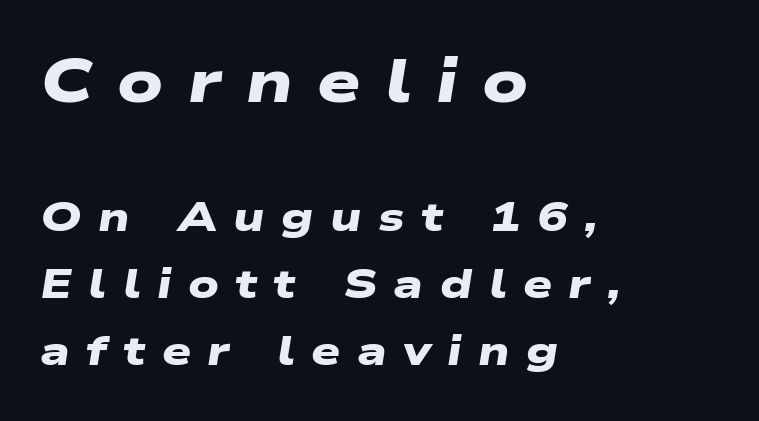
The image shows 61 px heavy, wide sans-serif type; set left-aligned, normal line spacing (1.64x), unusually wide letter spacing (+0.4 em), not underlined; the first (top) block is 1.49x larger; low stroke contrast and a medium x-height.
